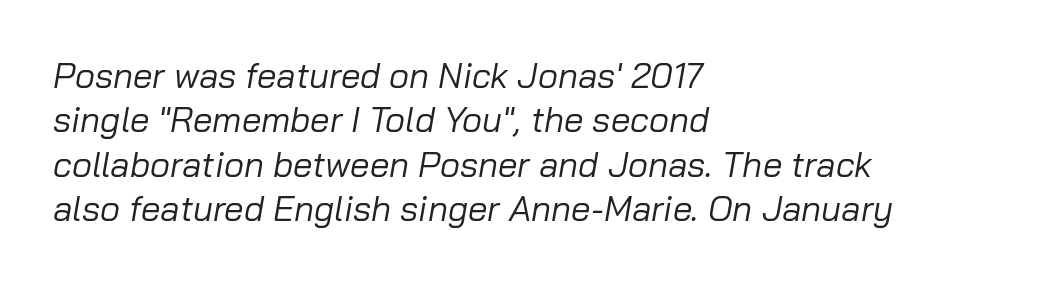
How would I describe the line gaps? Plain and ordinary. The passage shown is not underscored anywhere. The cut favours lightness, reaching ordinary text weight at its darkest. Look at the tracking — it's just the regular setting, nothing added. Is the block centered? No — it sits flush against the left margin.
